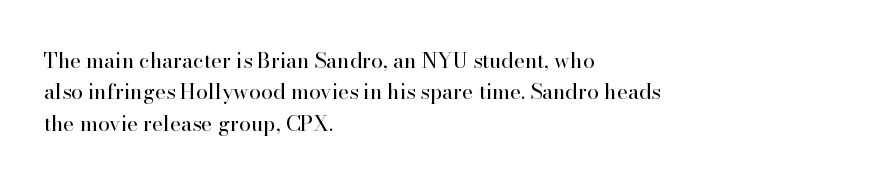
The image shows 21 px text type, upright; set left-aligned, normal line spacing (1.5x), normal letter spacing, not underlined.
